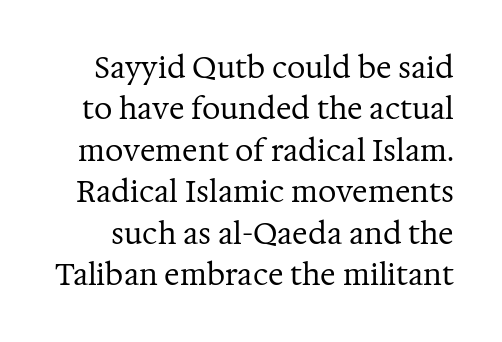
Each row of text sits above clean, open space. The passage shown is not bold in any degree. Characters follow at the spacing the type designer built in. The lines sit at an ordinary, default distance from one another.
